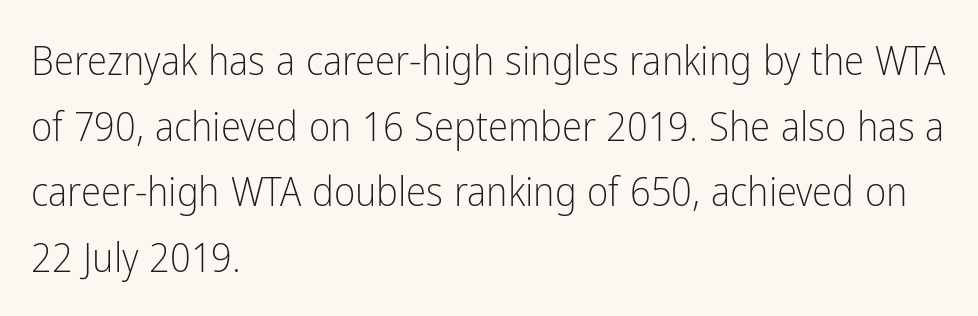
The image shows 41 px light, condensed sans-serif type, upright; set left-aligned, normal line spacing (1.6x), normal letter spacing, not underlined; low stroke contrast and a medium x-height.
